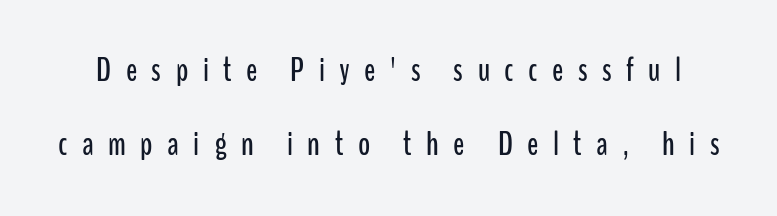
The image shows 33 px condensed sans-serif type, upright; set loose line spacing (2.25x), unusually wide letter spacing (+0.44 em), not underlined; low stroke contrast and a medium x-height.
